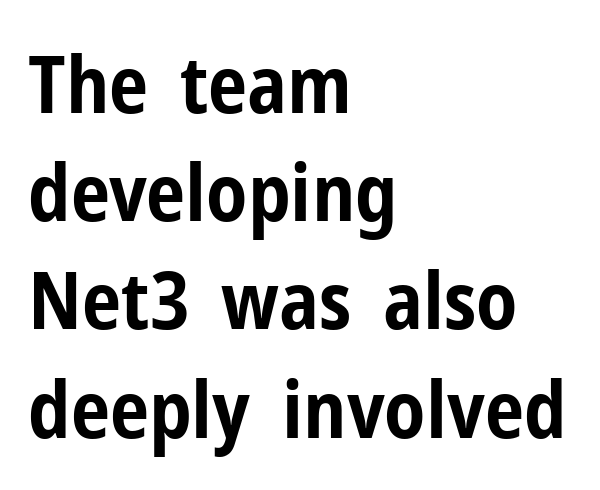
Q: Is the text bold? A: Yes.
Q: Is the text italic (slanted)? A: No, it is upright.
Q: Is the typeface a serif or a sans-serif typeface? A: Sans-serif.
Q: Is the text underlined? A: No.
Q: How is the paragraph aligned? A: Left-aligned.
Q: Is the spacing between letters normal or unusually wide? A: Normal.
Q: Is the spacing between lines tight, normal or loose? A: Normal.
Q: Width (condensed, normal, or wide)? A: Condensed.
Q: Stroke contrast? A: Low.
Q: x-height? A: Medium.
Q: Monospaced? A: No.
